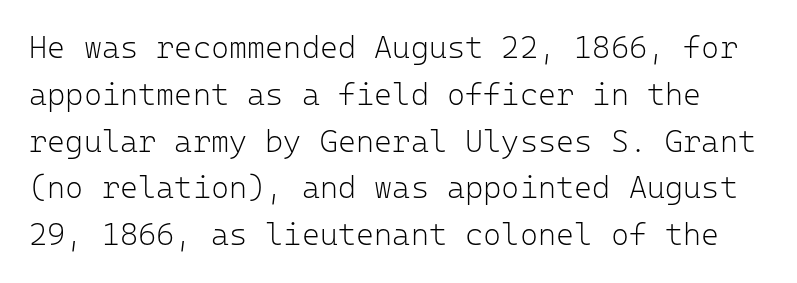
Nothing unusual about the tracking: characters are spaced as the font intends. These lines are composed in type without serifs. Each row of text sits above clean, open space. Does the leading feel generous? No, just average. Compared with a typical body face, this is equally light or lighter still.
